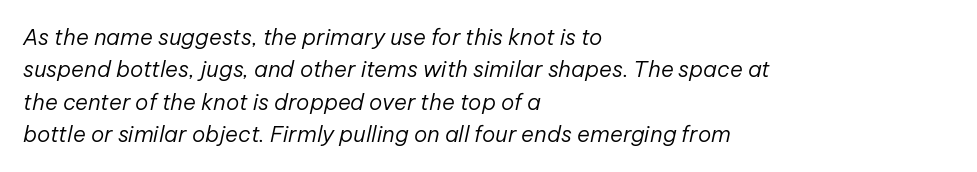
Caption: standard tracking, unaltered. Slant detected: the letters are inclined. Layout note: lines flush left. Has an underline been added? It has not. A quiet, ordinary-to-light weight characterises the typeface. Vertically, the passage feels balanced, rows spaced as you'd expect.
